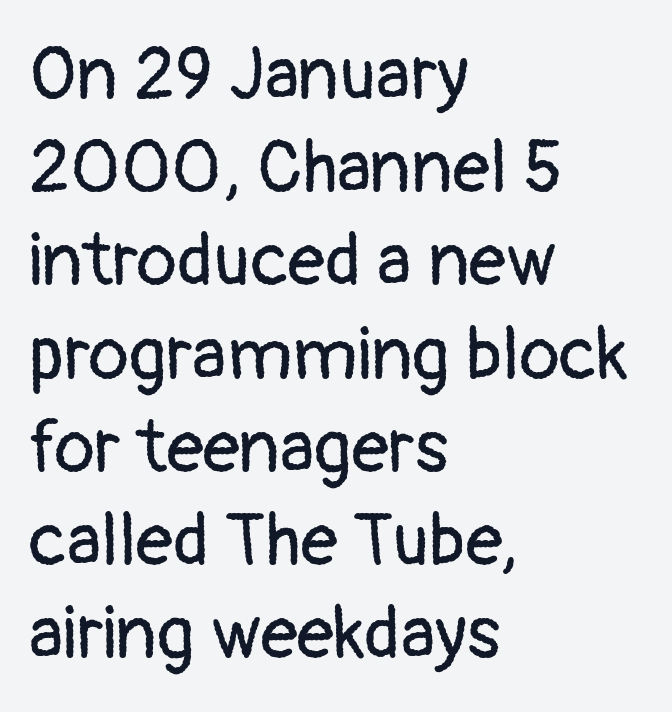
{"serif": "no", "italic": "no", "bold": "no", "weight": "regular", "width": "normal", "stroke_contrast": "low", "x_height": "medium", "monospaced": "no", "underline": "no", "align": "left", "line_spacing": "normal", "line_spacing_ratio": 1.26, "letter_spacing": "normal", "letter_spacing_em": 0.0, "glyph_px": 74}
